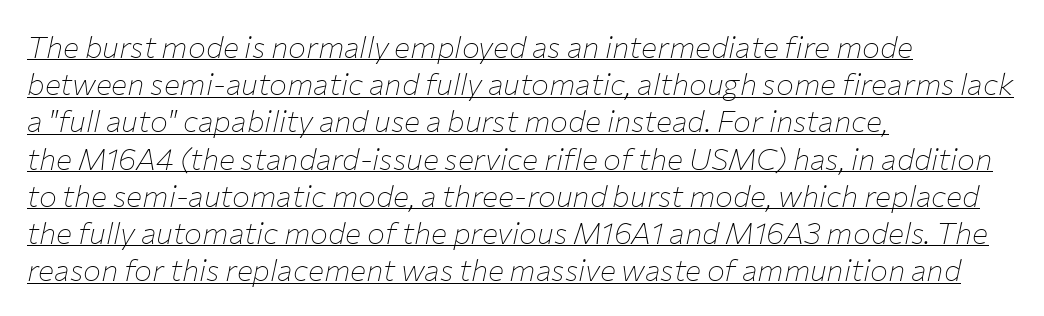
The passage shown is typed in a proportional face where columns would drift. Line starts are locked; line ends wander. The rendering applies a slant to the glyphs. This sample carries an underscore along the baseline area. Stroke mass is kept to a normal reading level or below. The type is set solid horizontally, with unmodified tracking.
